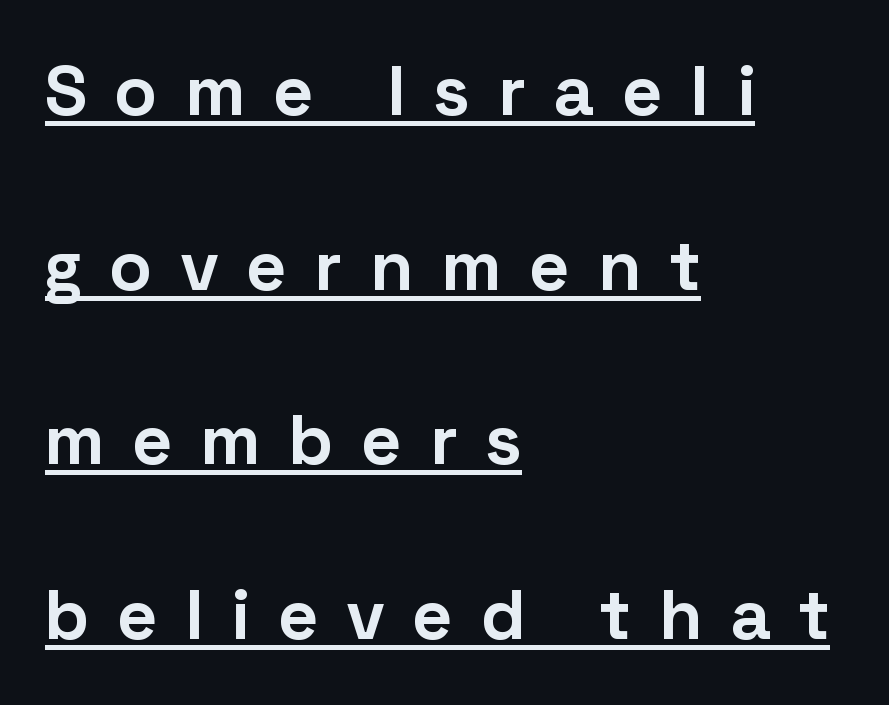
The image shows 71 px bold sans-serif type, upright; set left-aligned, loose line spacing (2.46x), unusually wide letter spacing (+0.41 em), underlined; low stroke contrast and a medium x-height.
